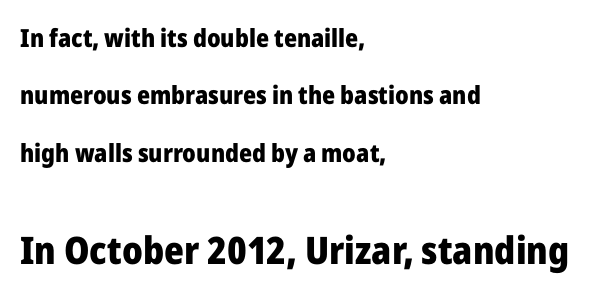
Q: Is the text bold? A: Yes.
Q: Is the text italic (slanted)? A: No, it is upright.
Q: Is the typeface a serif or a sans-serif typeface? A: Sans-serif.
Q: Is the text underlined? A: No.
Q: How is the paragraph aligned? A: Left-aligned.
Q: Is the spacing between letters normal or unusually wide? A: Normal.
Q: Is the spacing between lines tight, normal or loose? A: Loose.
Q: Which block of text is set in a larger size, the first (top) or the second (bottom)? A: The second (bottom) one.
Q: Width (condensed, normal, or wide)? A: Normal.
Q: Stroke contrast? A: Low.
Q: x-height? A: Medium.
Q: Monospaced? A: No.
